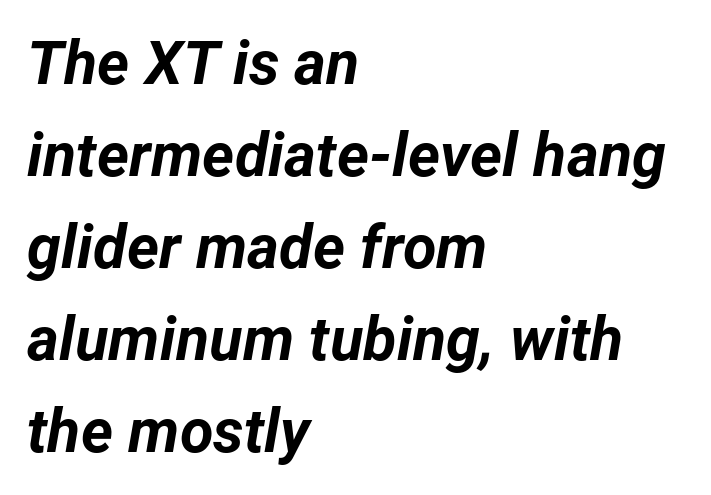
The image shows 61 px bold type, italic (leaning right); set left-aligned, normal line spacing (1.51x), normal letter spacing, not underlined; low stroke contrast and a medium x-height.
